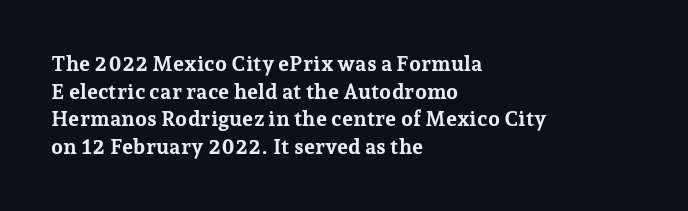
{"italic": "no", "bold": "yes", "underline": "no", "align": "left", "line_spacing": "normal", "line_spacing_ratio": 1.32, "letter_spacing": "normal", "letter_spacing_em": 0.0, "glyph_px": 21}
